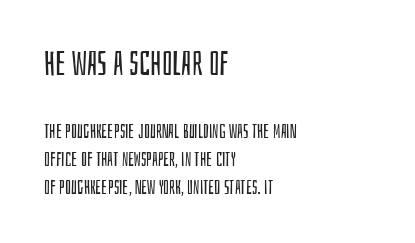
{"serif": "no", "italic": "no", "bold": "no", "weight": "regular", "width": "condensed", "stroke_contrast": "low", "x_height": "large", "monospaced": "no", "underline": "no", "align": "left", "line_spacing": "normal", "line_spacing_ratio": 1.45, "letter_spacing": "normal", "letter_spacing_em": 0.0, "larger_block": "first", "size_ratio": 1.79, "glyph_px": 34}
